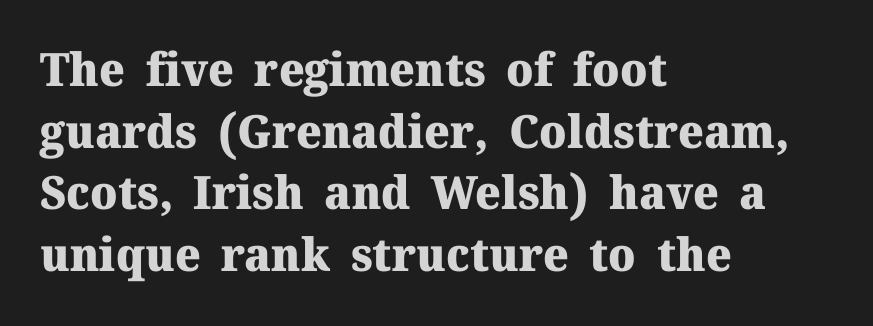
{"serif": "yes", "italic": "no", "bold": "yes", "weight": "heavy", "width": "normal", "stroke_contrast": "medium", "x_height": "medium", "monospaced": "no", "underline": "no", "align": "left", "line_spacing": "normal", "line_spacing_ratio": 1.34, "letter_spacing": "normal", "letter_spacing_em": 0.0, "glyph_px": 46}
